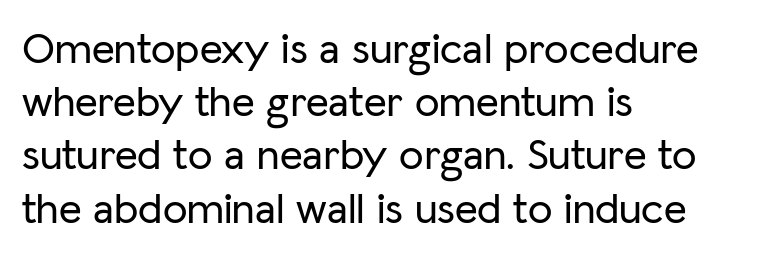
{"serif": "no", "italic": "no", "width": "normal", "stroke_contrast": "low", "x_height": "medium", "monospaced": "no", "underline": "no", "align": "left", "line_spacing_ratio": 1.21, "letter_spacing": "normal", "letter_spacing_em": 0.0, "glyph_px": 44}
